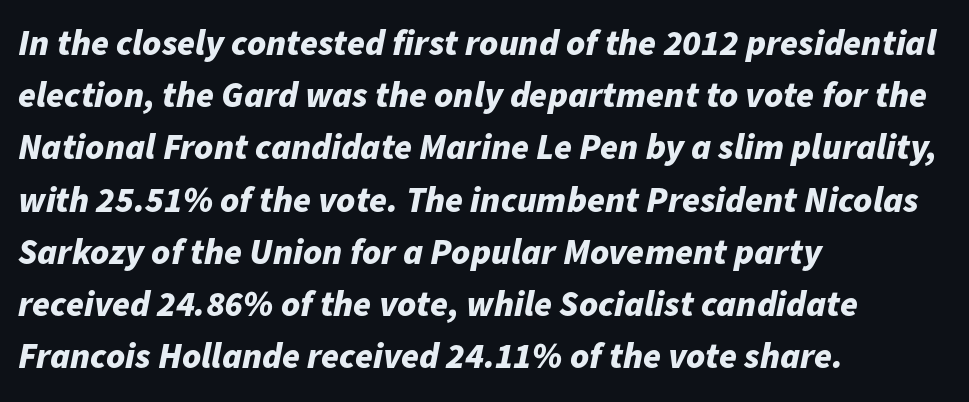
{"italic": "yes", "lean": "right", "slant_degrees": 11, "bold": "yes", "weight": "bold", "width": "normal", "stroke_contrast": "low", "x_height": "medium", "monospaced": "no", "underline": "no", "align": "left", "line_spacing": "normal", "line_spacing_ratio": 1.45, "letter_spacing": "normal", "letter_spacing_em": 0.0, "glyph_px": 36}
